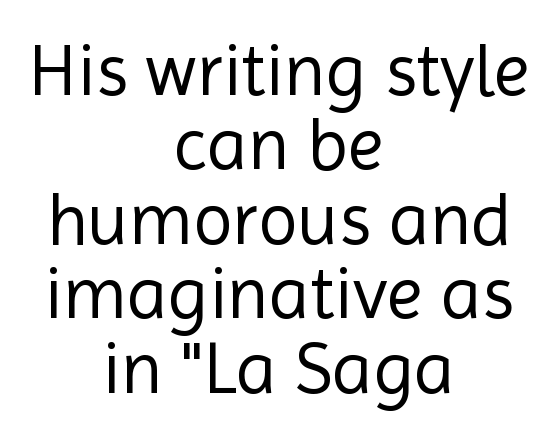
{"serif": "no", "italic": "no", "bold": "no", "weight": "regular", "width": "normal", "x_height": "medium", "monospaced": "no", "underline": "no", "align": "center", "line_spacing": "tight", "line_spacing_ratio": 1.02, "letter_spacing": "normal", "letter_spacing_em": 0.0, "glyph_px": 73}
